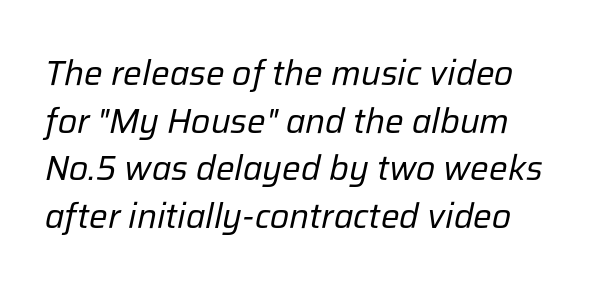
Q: Is the text bold? A: No.
Q: Is the text italic (slanted)? A: Yes, it leans right by about 12 degrees.
Q: Is the text underlined? A: No.
Q: Is the spacing between letters normal or unusually wide? A: Normal.
Q: Is the spacing between lines tight, normal or loose? A: Normal.
Q: Width (condensed, normal, or wide)? A: Normal.
Q: Stroke contrast? A: Low.
Q: x-height? A: Medium.
Q: Monospaced? A: No.
